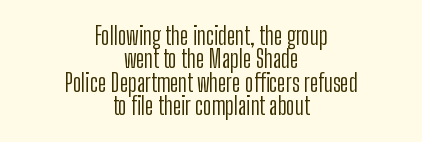
The image shows 24 px text type, upright; set centered, tight line spacing (0.97x), normal letter spacing, not underlined.
